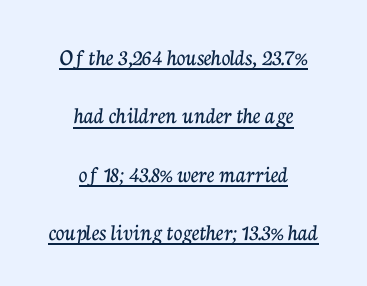
Q: Is the text italic (slanted)? A: Yes.
Q: Is the text underlined? A: Yes.
Q: How is the paragraph aligned? A: Centered.
Q: Is the spacing between letters normal or unusually wide? A: Normal.
Q: Is the spacing between lines tight, normal or loose? A: Loose.
